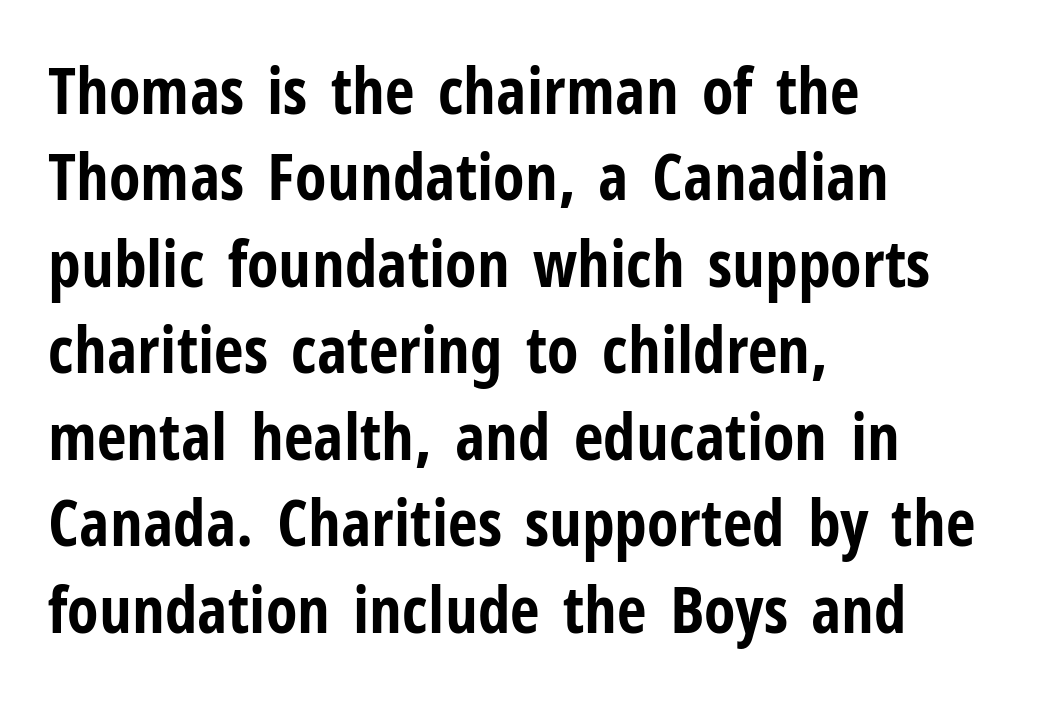
Words float on clear page, feet unadorned. A typesetter would call this zero additional tracking. Serifs: no, the terminals of the letterforms are clean. The face used here is proportionally spaced, like ordinary book or web type. One-word summary of the alignment: left. In terms of leading, this rendering sits right in the middle.
